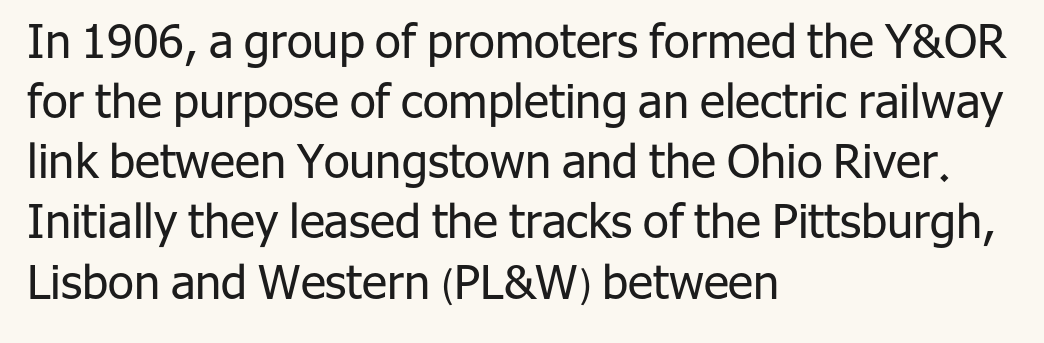
{"serif": "no", "italic": "no", "bold": "no", "weight": "regular", "width": "normal", "stroke_contrast": "low", "x_height": "medium", "monospaced": "no", "underline": "no", "align": "left", "line_spacing": "normal", "line_spacing_ratio": 1.28, "letter_spacing": "normal", "letter_spacing_em": 0.0, "glyph_px": 47}
